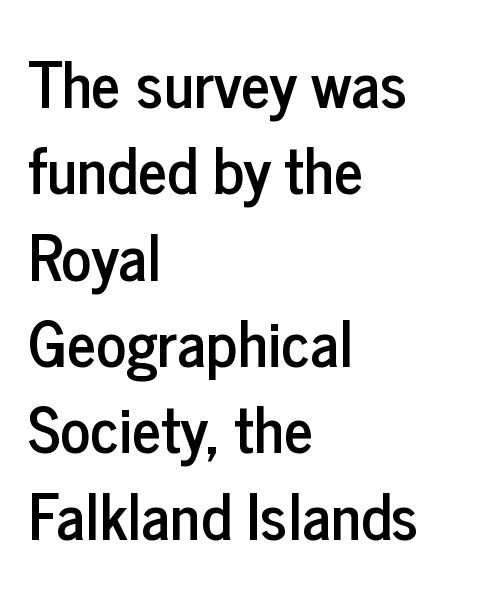
These lines keep a tight, regular rhythm from letter to letter. A typesetter would call this proportional, since set widths differ per character. The area under the type is left untouched. Typographically, this falls in the sans-serif category.
